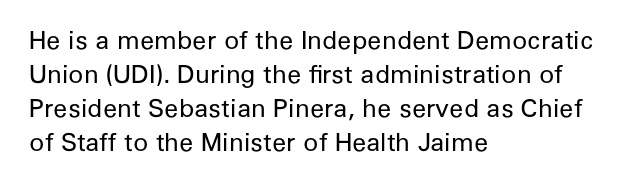
A normal amount of white space separates one row of letters from the next. Honestly, the letter spacing is just normal — you wouldn't notice it. The font's upright variant was chosen for this text. Is this a heavy cut? Hardly; it is regular or lighter. Caption: multi-line text, flush left, ragged right.
